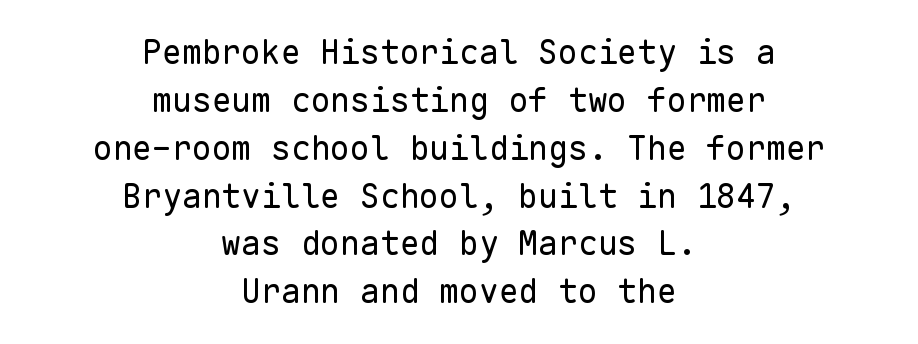
Is this a fixed-width face? Yes — each glyph sits in an identical cell. The words here are not underlined. Ordinary non-slanted type is in use. Standard letterfit; no display-style spreading of the glyphs. Horizontal alignment here is central, giving a formal, balanced look.
